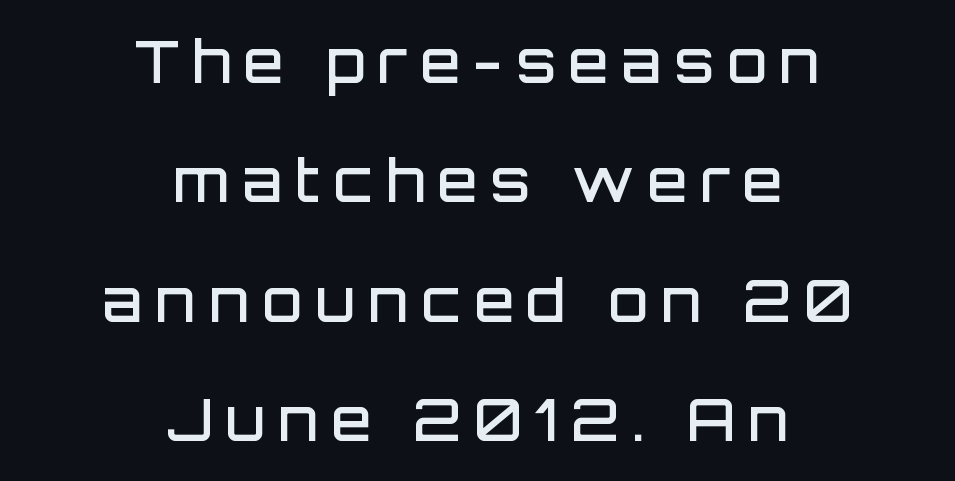
{"serif": "no", "italic": "no", "bold": "semi", "weight": "semibold", "width": "normal", "stroke_contrast": "low", "x_height": "large", "monospaced": "no", "underline": "no", "align": "center", "line_spacing": "loose", "line_spacing_ratio": 2.06, "letter_spacing": "wide", "letter_spacing_em": 0.22, "glyph_px": 58}
